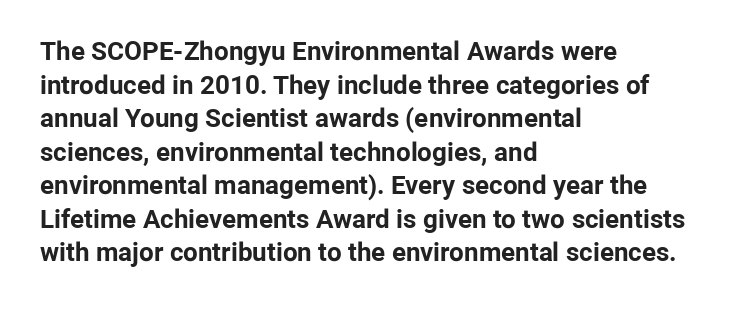
Q: Is the text bold? A: Yes.
Q: Is the text italic (slanted)? A: No, it is upright.
Q: Is the text underlined? A: No.
Q: How is the paragraph aligned? A: Left-aligned.
Q: Is the spacing between letters normal or unusually wide? A: Normal.
Q: Is the spacing between lines tight, normal or loose? A: Normal.
